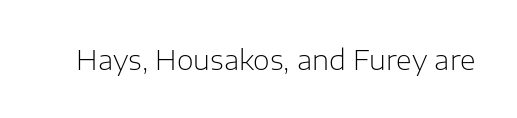
Q: Is the text bold? A: No.
Q: Is the text italic (slanted)? A: No, it is upright.
Q: Is the text underlined? A: No.
Q: Is the spacing between letters normal or unusually wide? A: Normal.
